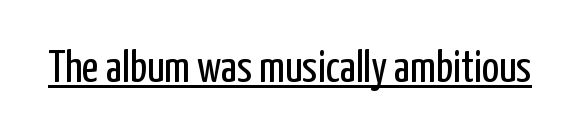
The image shows 45 px regular-weight, condensed sans-serif type, upright; set normal letter spacing, underlined; low stroke contrast and a medium x-height.
